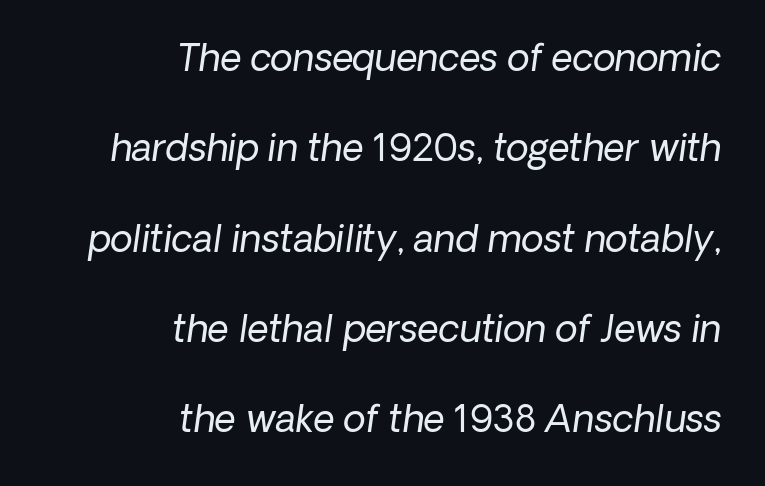
The image shows 37 px regular-weight sans-serif type; set right-aligned, loose line spacing (2.44x), normal letter spacing, not underlined; low stroke contrast and a medium x-height.
